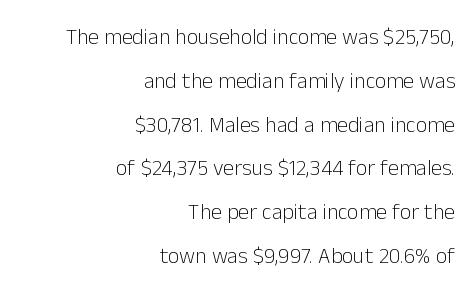
Q: Is the text bold? A: No.
Q: Is the text italic (slanted)? A: No, it is upright.
Q: Is the text underlined? A: No.
Q: How is the paragraph aligned? A: Right-aligned.
Q: Is the spacing between letters normal or unusually wide? A: Normal.
Q: Is the spacing between lines tight, normal or loose? A: Loose.
